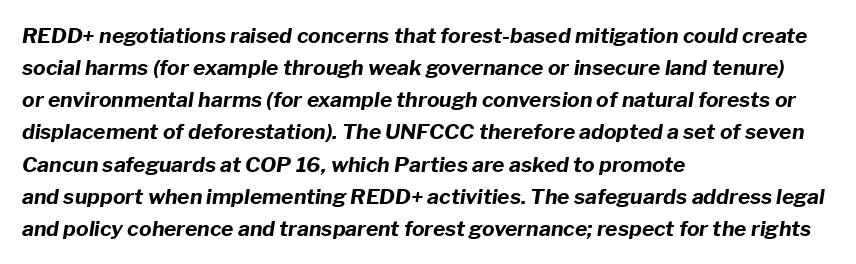
The image shows 21 px bold type, italic (leaning right); set left-aligned, normal line spacing (1.53x), normal letter spacing, not underlined.
